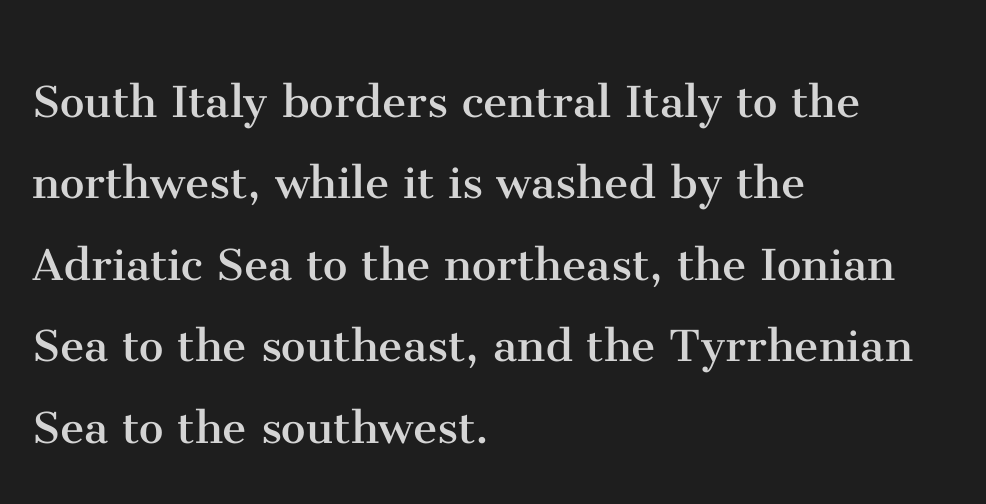
{"serif": "yes", "italic": "no", "bold": "no", "weight": "regular", "width": "normal", "stroke_contrast": "medium", "x_height": "medium", "monospaced": "no", "underline": "no", "align": "left", "line_spacing": "normal", "line_spacing_ratio": 1.48, "letter_spacing": "normal", "letter_spacing_em": 0.0, "glyph_px": 55}
